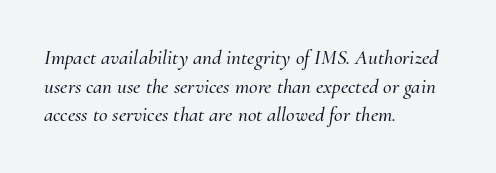
The image shows 21 px text type, italic (leaning right); set left-aligned, normal line spacing (1.36x), normal letter spacing, not underlined.
